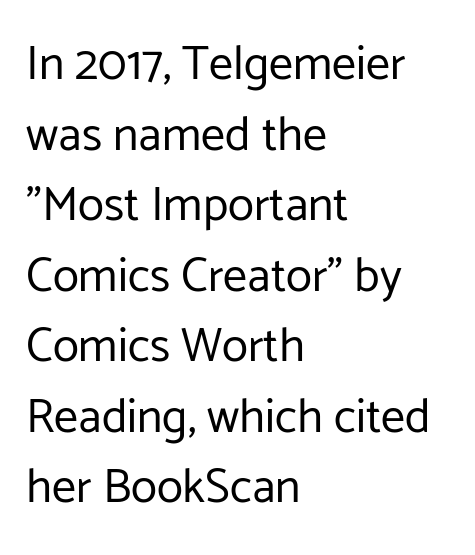
The image shows 48 px regular-weight sans-serif type, upright; set left-aligned, normal line spacing (1.47x), normal letter spacing, not underlined; low stroke contrast and a medium x-height.
